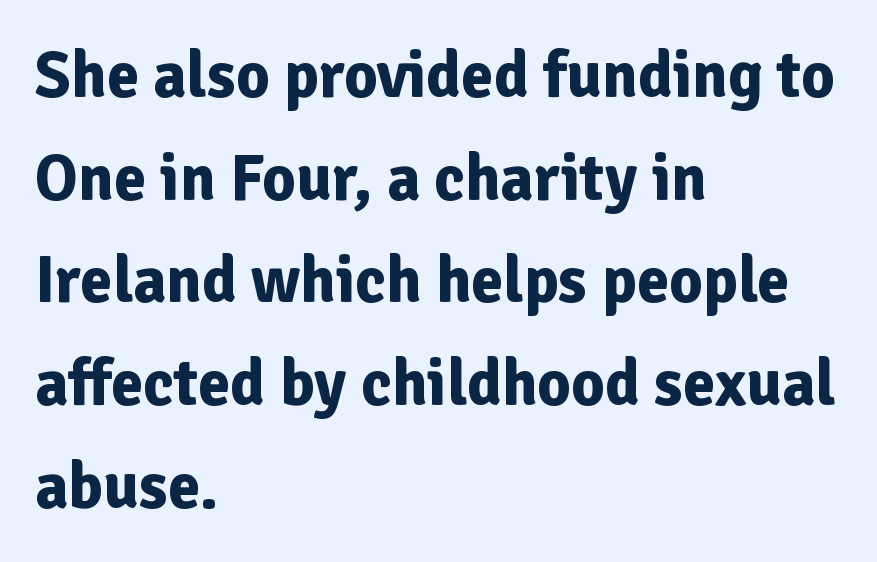
Q: Is the text bold? A: Yes.
Q: Is the text italic (slanted)? A: No, it is upright.
Q: Is the typeface a serif or a sans-serif typeface? A: Sans-serif.
Q: Is the text underlined? A: No.
Q: How is the paragraph aligned? A: Left-aligned.
Q: Is the spacing between letters normal or unusually wide? A: Normal.
Q: Is the spacing between lines tight, normal or loose? A: Normal.
Q: Width (condensed, normal, or wide)? A: Normal.
Q: Stroke contrast? A: Low.
Q: x-height? A: Medium.
Q: Monospaced? A: No.
